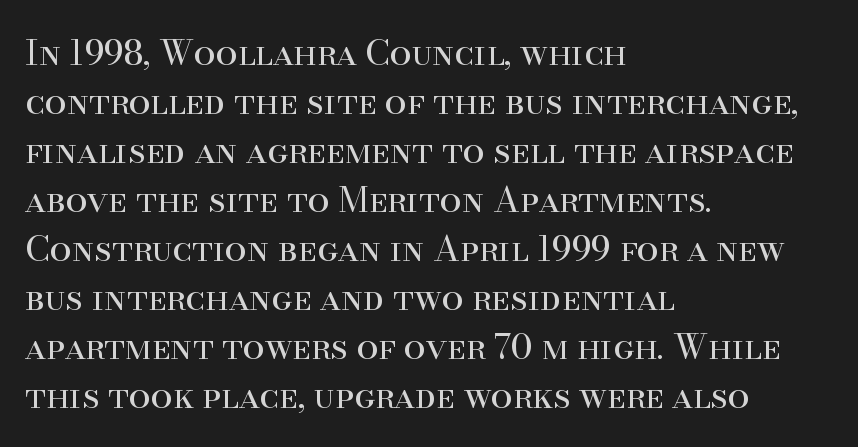
The image shows 35 px regular-weight serif type, upright; set left-aligned, normal line spacing (1.4x), normal letter spacing, not underlined; high stroke contrast and a small x-height.
